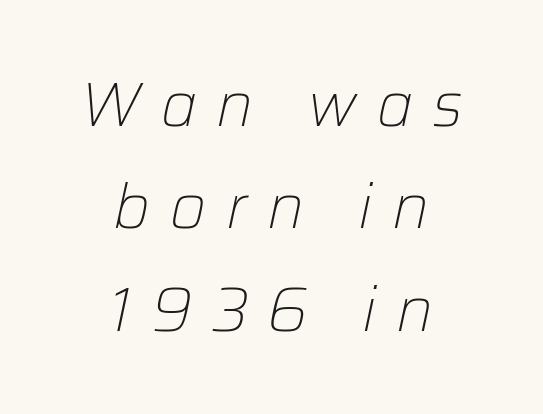
Q: Is the text bold? A: No.
Q: Is the text italic (slanted)? A: Yes, it leans right by about 12 degrees.
Q: Is the text underlined? A: No.
Q: How is the paragraph aligned? A: Centered.
Q: Is the spacing between letters normal or unusually wide? A: Unusually wide.
Q: Is the spacing between lines tight, normal or loose? A: Normal.
Q: Width (condensed, normal, or wide)? A: Normal.
Q: Stroke contrast? A: Low.
Q: x-height? A: Medium.
Q: Monospaced? A: No.
